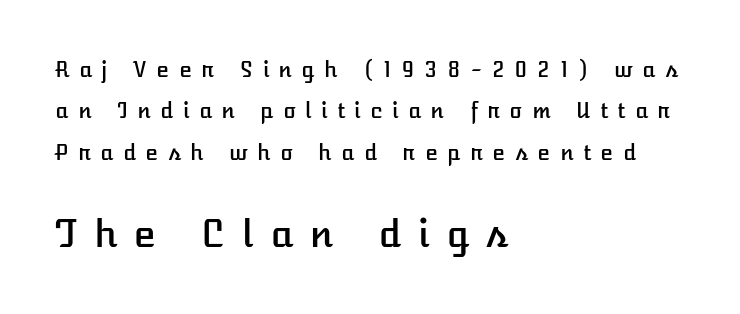
The image shows 37 px text type, upright; set left-aligned, loose line spacing (1.97x), unusually wide letter spacing (+0.45 em), not underlined; the second (bottom) block is 1.76x larger; low stroke contrast and a medium x-height.
